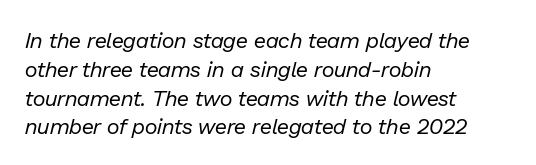
The image shows 22 px text type, italic (leaning right); set left-aligned, normal line spacing (1.31x), normal letter spacing, not underlined.
